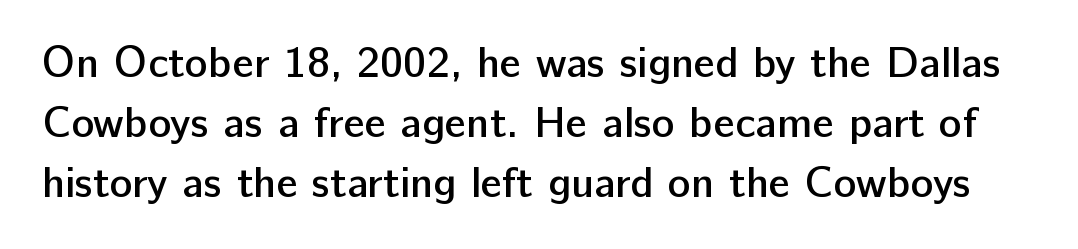
Q: Is the text bold? A: Semi-bold.
Q: Is the text italic (slanted)? A: No, it is upright.
Q: Is the typeface a serif or a sans-serif typeface? A: Sans-serif.
Q: Is the text underlined? A: No.
Q: Is the spacing between letters normal or unusually wide? A: Normal.
Q: Is the spacing between lines tight, normal or loose? A: Normal.
Q: Width (condensed, normal, or wide)? A: Normal.
Q: Stroke contrast? A: Low.
Q: x-height? A: Medium.
Q: Monospaced? A: No.
